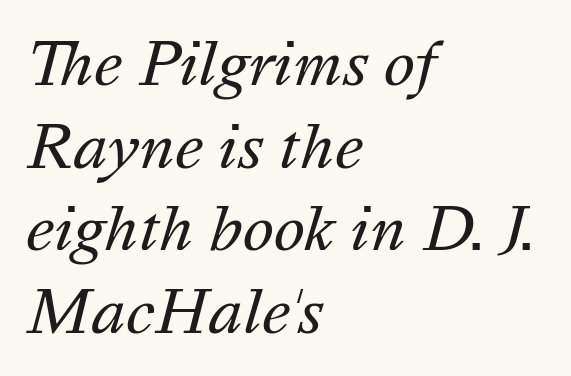
Q: Is the text bold? A: No.
Q: Is the text italic (slanted)? A: Yes, it leans right by about 16 degrees.
Q: Is the text underlined? A: No.
Q: How is the paragraph aligned? A: Left-aligned.
Q: Is the spacing between letters normal or unusually wide? A: Normal.
Q: Is the spacing between lines tight, normal or loose? A: Normal.
Q: Width (condensed, normal, or wide)? A: Normal.
Q: Stroke contrast? A: Medium.
Q: x-height? A: Medium.
Q: Monospaced? A: No.
